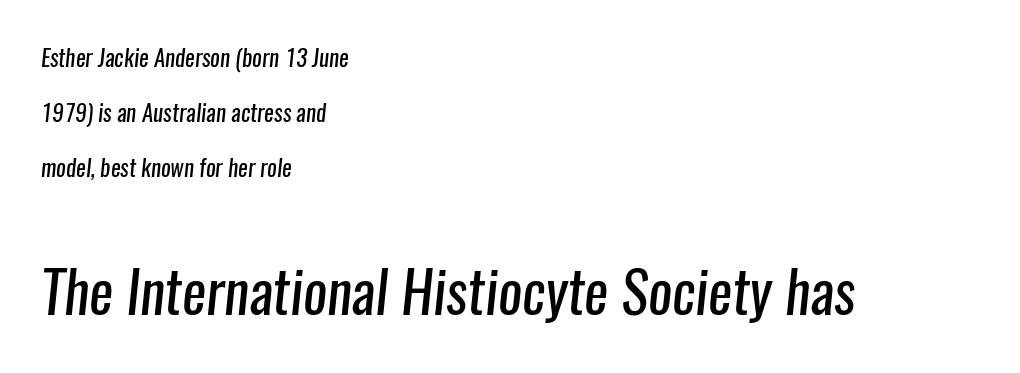
{"serif": "no", "bold": "no", "weight": "regular", "width": "condensed", "stroke_contrast": "low", "x_height": "medium", "monospaced": "no", "underline": "no", "align": "left", "line_spacing": "loose", "line_spacing_ratio": 2.4, "letter_spacing": "normal", "letter_spacing_em": 0.0, "larger_block": "second", "size_ratio": 2.48, "glyph_px": 57}
